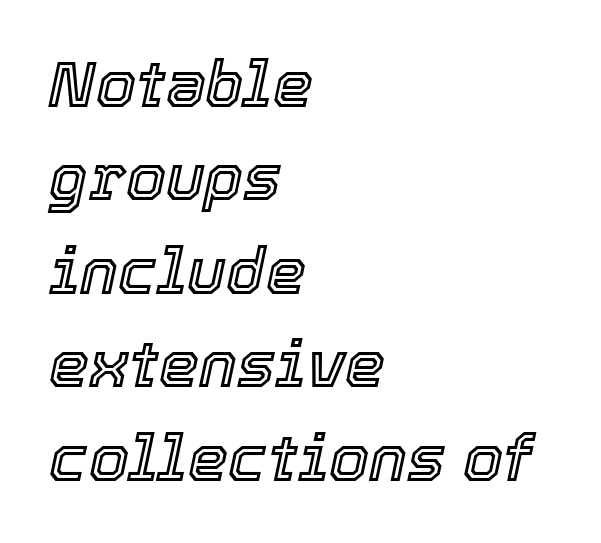
{"italic": "yes", "lean": "right", "slant_degrees": 12, "width": "normal", "x_height": "medium", "monospaced": "no", "underline": "no", "align": "left", "line_spacing": "normal", "line_spacing_ratio": 1.46, "letter_spacing": "normal", "letter_spacing_em": 0.0, "glyph_px": 64}
